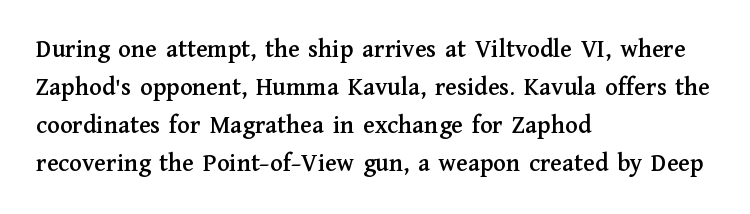
Vertical strokes here are truly vertical. Inter-character spacing is left at the font's built-in metrics. Beneath every word, the page is bare. The typesetter chose a ragged-right arrangement here. Quick note: interline space is typical.
